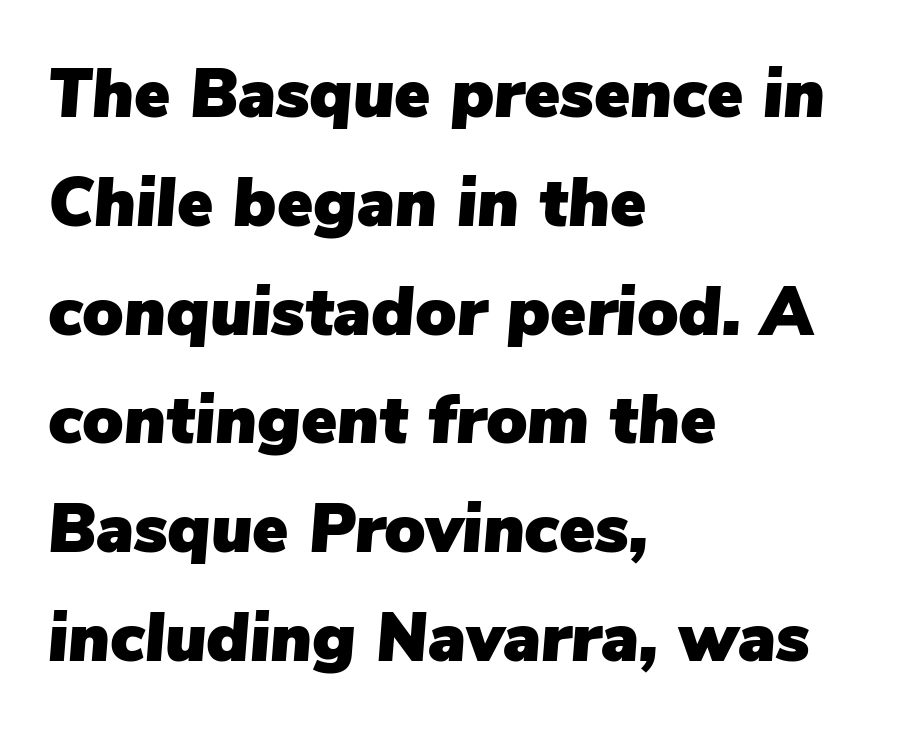
Q: Is the text italic (slanted)? A: Yes, it leans right by about 5 degrees.
Q: Is the text underlined? A: No.
Q: How is the paragraph aligned? A: Left-aligned.
Q: Is the spacing between letters normal or unusually wide? A: Normal.
Q: Is the spacing between lines tight, normal or loose? A: Normal.
Q: Width (condensed, normal, or wide)? A: Normal.
Q: Stroke contrast? A: Low.
Q: x-height? A: Medium.
Q: Monospaced? A: No.
